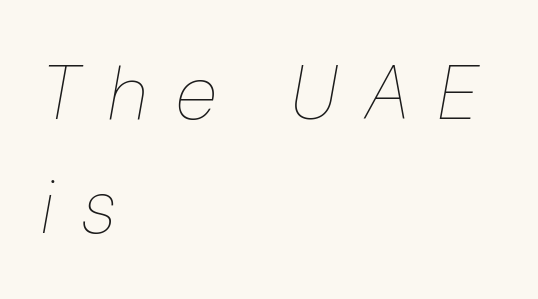
{"italic": "yes", "lean": "right", "slant_degrees": 10, "bold": "no", "weight": "thin", "width": "condensed", "stroke_contrast": "low", "x_height": "medium", "monospaced": "no", "underline": "no", "align": "left", "line_spacing": "normal", "line_spacing_ratio": 1.48, "letter_spacing": "wide", "letter_spacing_em": 0.4, "glyph_px": 77}
